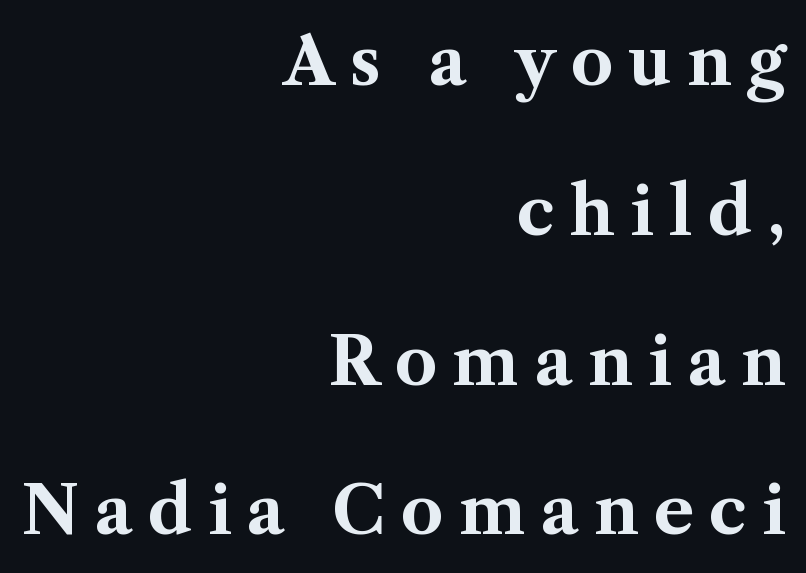
Q: Is the text bold? A: Yes.
Q: Is the text italic (slanted)? A: No, it is upright.
Q: Is the typeface a serif or a sans-serif typeface? A: Serif.
Q: Is the text underlined? A: No.
Q: How is the paragraph aligned? A: Right-aligned.
Q: Is the spacing between letters normal or unusually wide? A: Unusually wide.
Q: Is the spacing between lines tight, normal or loose? A: Loose.
Q: Width (condensed, normal, or wide)? A: Normal.
Q: Stroke contrast? A: Medium.
Q: x-height? A: Medium.
Q: Monospaced? A: No.
